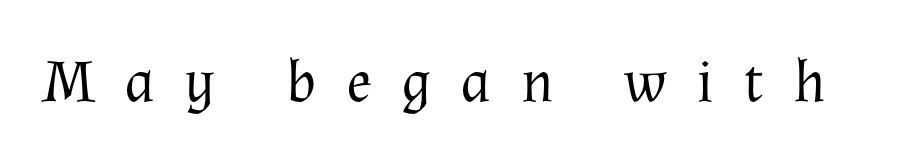
Display-style spreading of the glyphs; the letterfit is very open. Italic: no, the glyphs are upright roman. Looks like regular typesetting: each glyph gets only the width it needs. Each stroke keeps to a modest, everyday thickness or less. Serif or sans? Serif — the stroke terminals have little feet.
